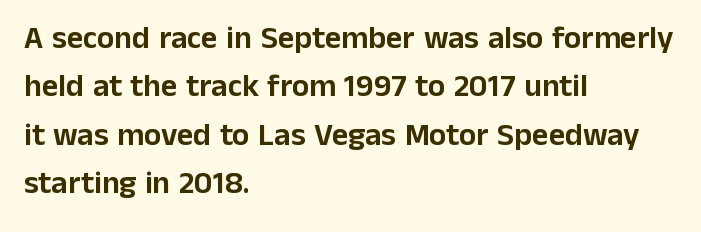
Unmarked baselines from the first word to the last. Each letter keeps its own natural width here, so spacing adapts to shape. The block of text has a typical density, with ordinary space between rows. Observe the absence of serifs on each vertical stroke in this sample.
